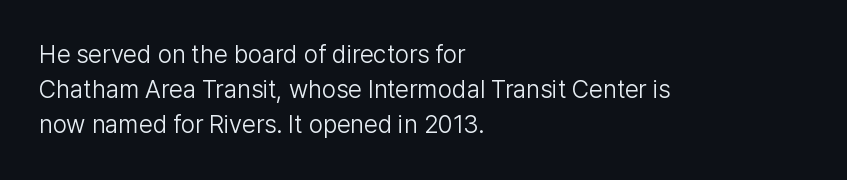
Weight: not bold — regular or lighter. Summary of vertical rhythm: regular, with standard interline spacing. Italic? Not at all — the glyphs are vertical. Words appear dense and cohesive because spacing is normal. Glance below the letters and you will spot only blank space.
